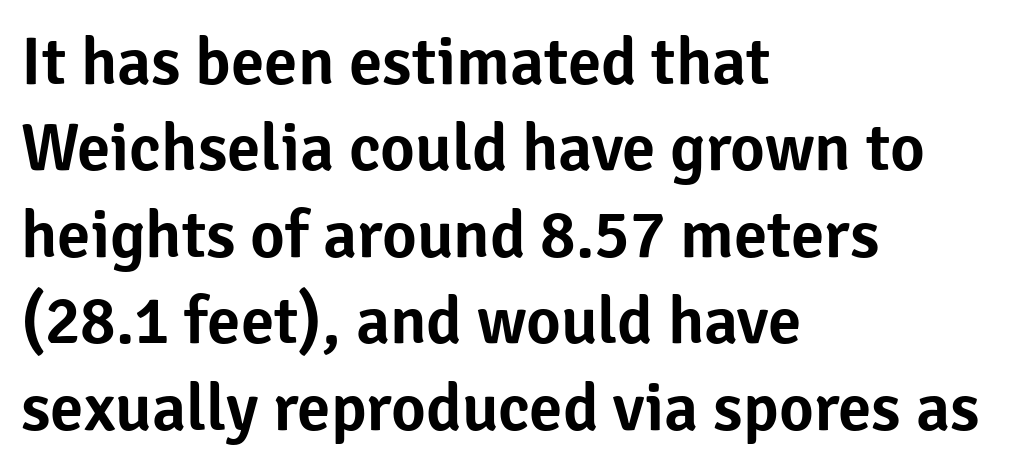
Q: Is the text italic (slanted)? A: No, it is upright.
Q: Is the typeface a serif or a sans-serif typeface? A: Sans-serif.
Q: Is the text underlined? A: No.
Q: How is the paragraph aligned? A: Left-aligned.
Q: Is the spacing between letters normal or unusually wide? A: Normal.
Q: Is the spacing between lines tight, normal or loose? A: Normal.
Q: Width (condensed, normal, or wide)? A: Normal.
Q: Stroke contrast? A: Low.
Q: x-height? A: Medium.
Q: Monospaced? A: No.
